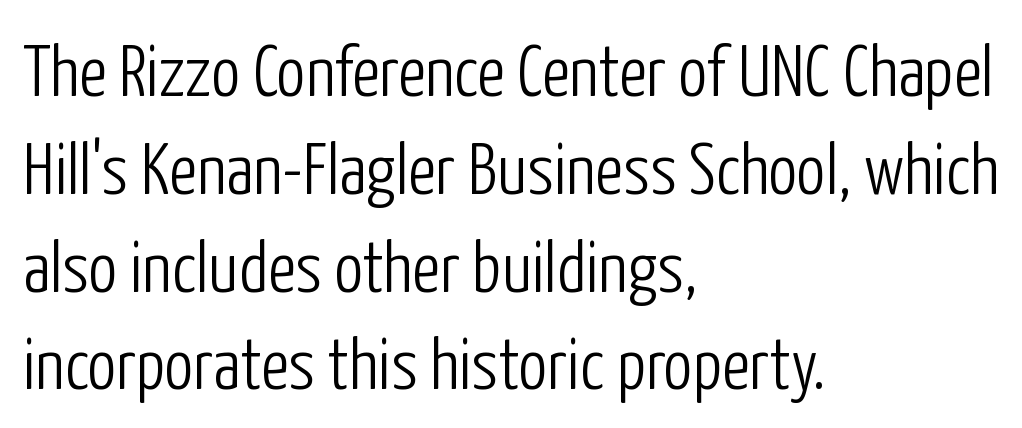
The image shows 73 px light, condensed sans-serif type, upright; set left-aligned, normal line spacing (1.34x), normal letter spacing, not underlined; low stroke contrast and a medium x-height.
